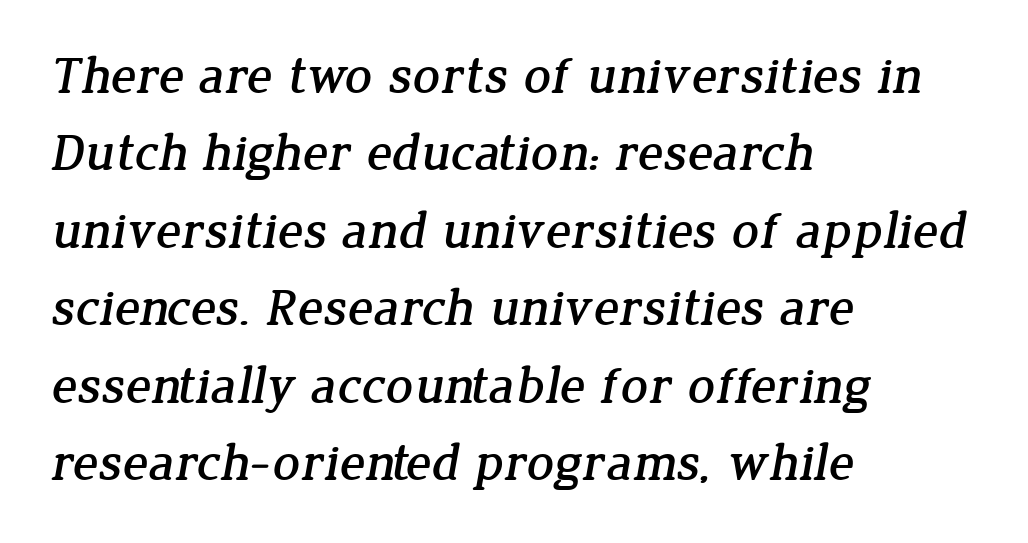
{"serif": "yes", "width": "normal", "stroke_contrast": "low", "x_height": "medium", "monospaced": "no", "underline": "no", "align": "left", "line_spacing": "normal", "line_spacing_ratio": 1.46, "letter_spacing": "normal", "letter_spacing_em": 0.0, "glyph_px": 53}
